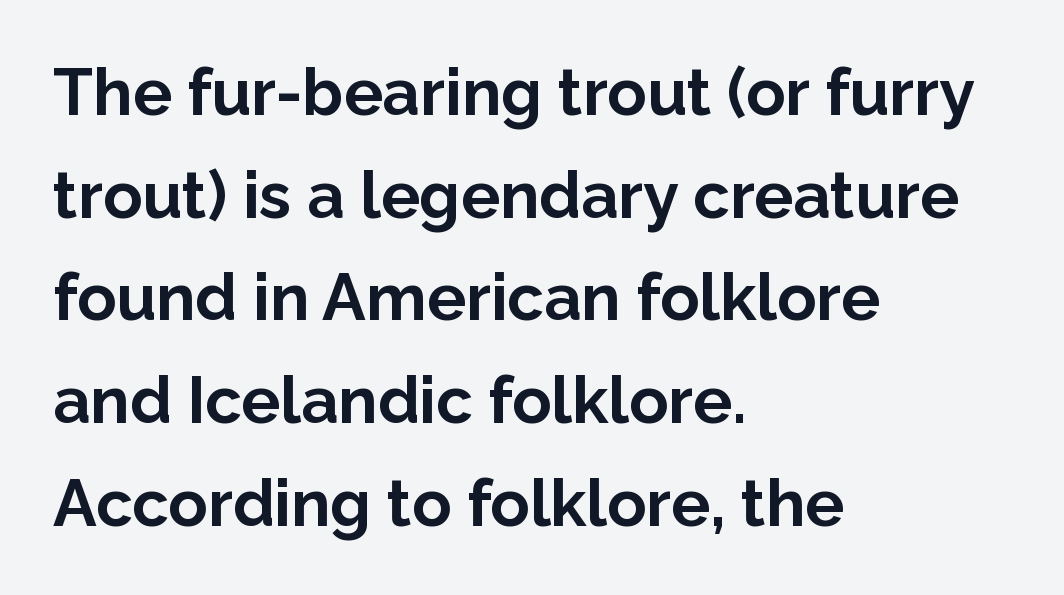
Where is the straight margin? On the left. Proportional: the letters do not fall into vertical columns. The lettering holds an erect, upright posture throughout. Has an underline been added? It has not.
